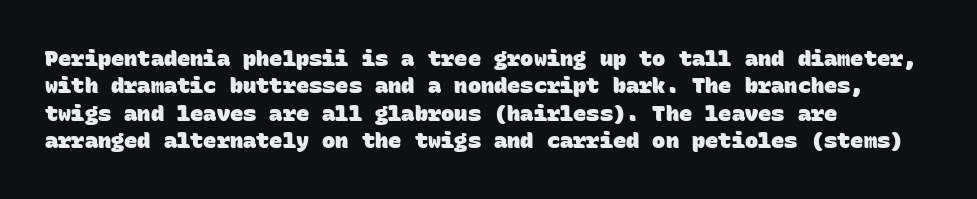
Q: Is the text bold? A: Yes.
Q: Is the text underlined? A: No.
Q: How is the paragraph aligned? A: Left-aligned.
Q: Is the spacing between letters normal or unusually wide? A: Normal.
